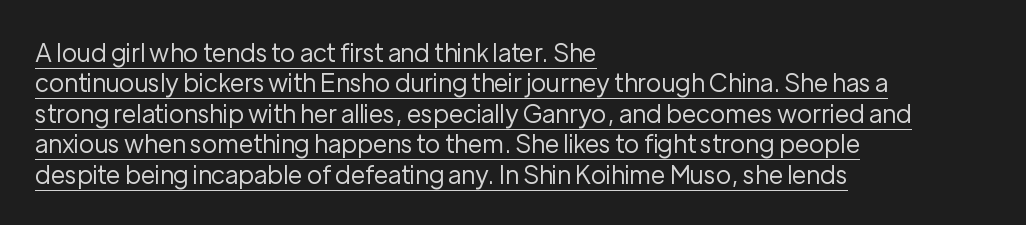
The image shows 25 px text type, upright; set left-aligned, line spacing 1.22x, normal letter spacing, underlined.
